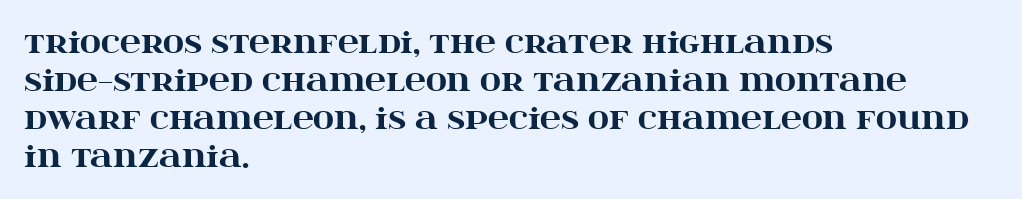
{"serif": "yes", "italic": "no", "bold": "yes", "weight": "heavy", "width": "wide", "stroke_contrast": "high", "x_height": "large", "monospaced": "no", "underline": "no", "align": "left", "line_spacing": "normal", "line_spacing_ratio": 1.31, "letter_spacing": "normal", "letter_spacing_em": 0.0, "glyph_px": 29}
